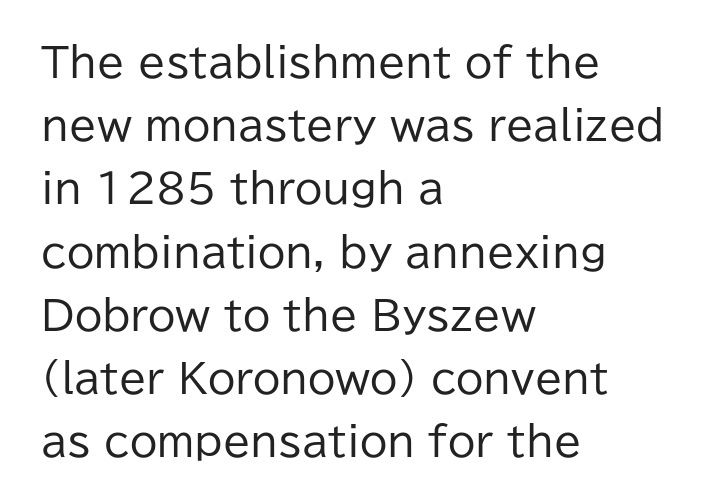
The letters advance in unequal steps, a hallmark of proportional type. Caption: multi-line text, flush left, ragged right. Posture: straight, roman, zero tilt. This block has exactly the height ordinary leading produces. Look at the bottom of the vertical strokes: they stop flat, with no serifs. A bare baseline throughout the passage.
